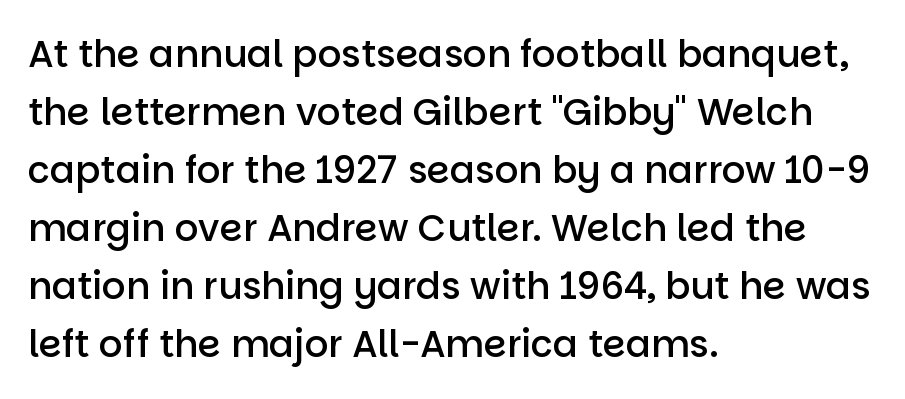
{"serif": "no", "italic": "no", "bold": "semi", "weight": "semibold", "width": "normal", "stroke_contrast": "low", "x_height": "large", "monospaced": "no", "underline": "no", "align": "left", "line_spacing": "normal", "line_spacing_ratio": 1.57, "letter_spacing": "normal", "letter_spacing_em": 0.0, "glyph_px": 37}
